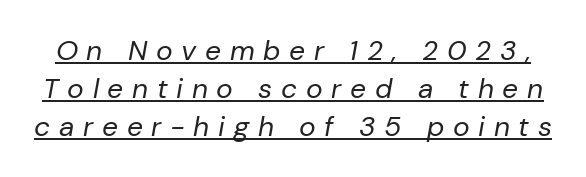
{"italic": "yes", "lean": "right", "slant_degrees": 10, "bold": "no", "weight": "regular", "width": "normal", "stroke_contrast": "low", "x_height": "medium", "monospaced": "no", "underline": "yes", "line_spacing": "normal", "line_spacing_ratio": 1.35, "letter_spacing": "wide", "letter_spacing_em": 0.31, "glyph_px": 28}
